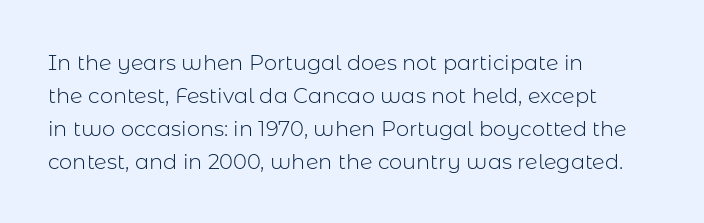
The image shows 21 px text type, upright; set left-aligned, normal line spacing (1.57x), normal letter spacing, not underlined.
